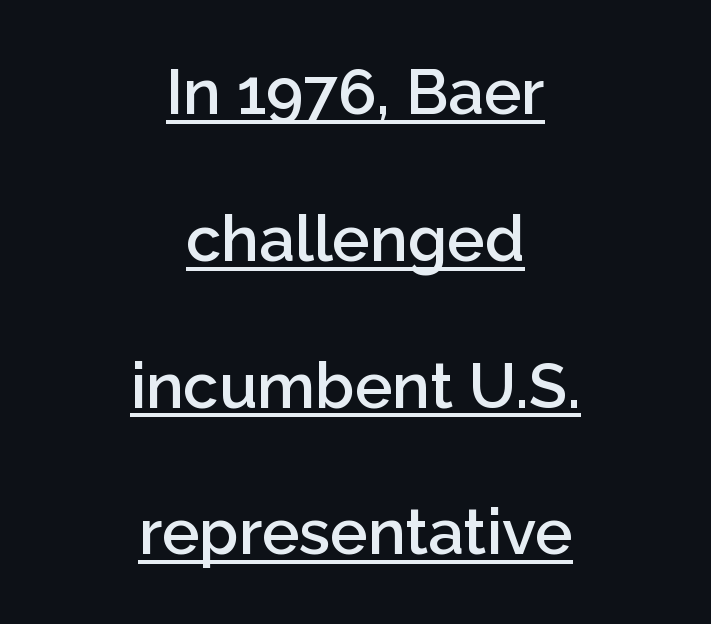
Q: Is the text bold? A: Semi-bold.
Q: Is the text italic (slanted)? A: No, it is upright.
Q: Is the typeface a serif or a sans-serif typeface? A: Sans-serif.
Q: Is the text underlined? A: Yes.
Q: How is the paragraph aligned? A: Centered.
Q: Is the spacing between letters normal or unusually wide? A: Normal.
Q: Is the spacing between lines tight, normal or loose? A: Loose.
Q: Width (condensed, normal, or wide)? A: Normal.
Q: Stroke contrast? A: Low.
Q: x-height? A: Medium.
Q: Monospaced? A: No.
